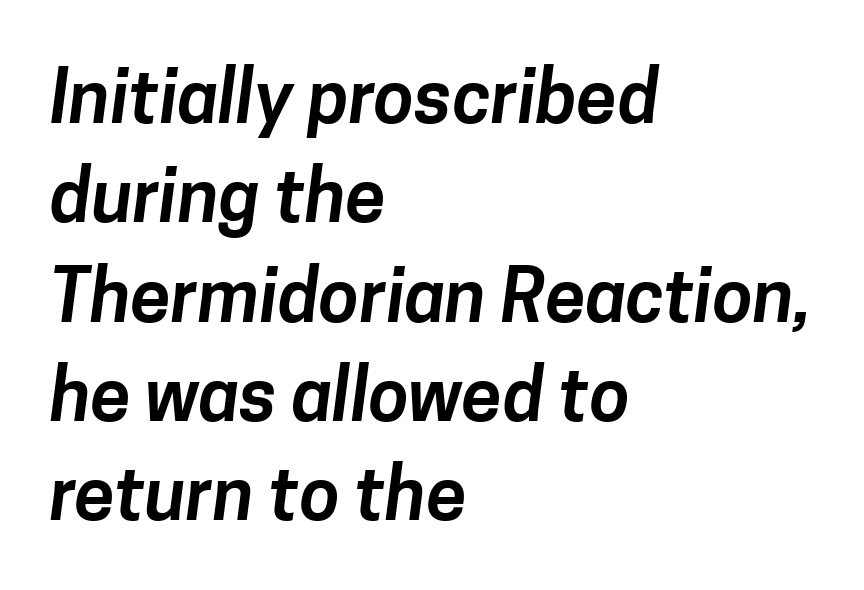
Q: Is the typeface a serif or a sans-serif typeface? A: Sans-serif.
Q: Is the text underlined? A: No.
Q: How is the paragraph aligned? A: Left-aligned.
Q: Is the spacing between letters normal or unusually wide? A: Normal.
Q: Is the spacing between lines tight, normal or loose? A: Normal.
Q: Width (condensed, normal, or wide)? A: Normal.
Q: Stroke contrast? A: Low.
Q: x-height? A: Medium.
Q: Monospaced? A: No.
